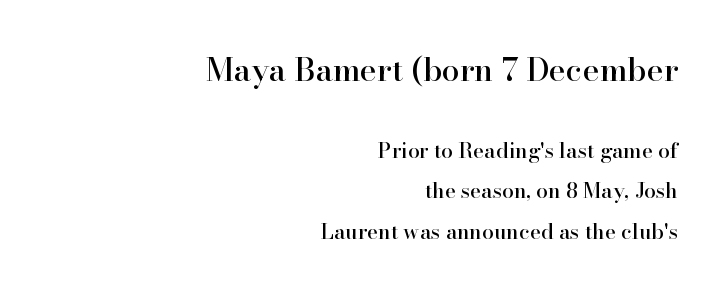
Q: Is the text italic (slanted)? A: No, it is upright.
Q: Is the typeface a serif or a sans-serif typeface? A: Serif.
Q: Is the text underlined? A: No.
Q: How is the paragraph aligned? A: Right-aligned.
Q: Is the spacing between letters normal or unusually wide? A: Normal.
Q: Is the spacing between lines tight, normal or loose? A: Loose.
Q: Which block of text is set in a larger size, the first (top) or the second (bottom)? A: The first (top) one.
Q: Width (condensed, normal, or wide)? A: Normal.
Q: Stroke contrast? A: High.
Q: x-height? A: Small.
Q: Monospaced? A: No.
